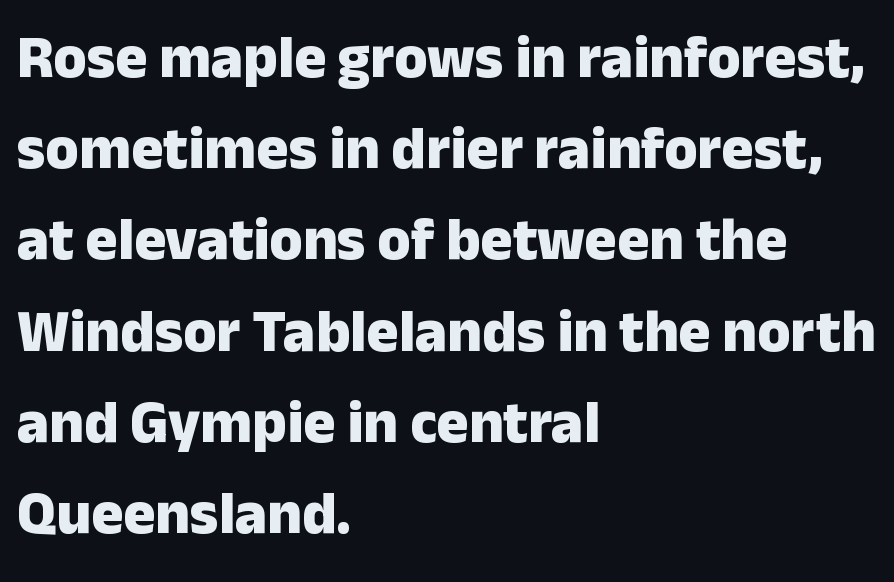
Q: Is the text bold? A: Yes.
Q: Is the text italic (slanted)? A: No, it is upright.
Q: Is the typeface a serif or a sans-serif typeface? A: Sans-serif.
Q: Is the text underlined? A: No.
Q: How is the paragraph aligned? A: Left-aligned.
Q: Is the spacing between letters normal or unusually wide? A: Normal.
Q: Is the spacing between lines tight, normal or loose? A: Normal.
Q: Width (condensed, normal, or wide)? A: Normal.
Q: Stroke contrast? A: Low.
Q: x-height? A: Medium.
Q: Monospaced? A: No.
